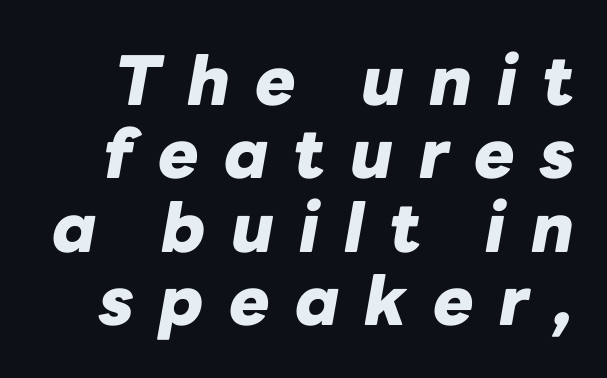
Q: Is the text bold? A: Yes.
Q: Is the text italic (slanted)? A: Yes, it leans right by about 10 degrees.
Q: Is the text underlined? A: No.
Q: Is the spacing between letters normal or unusually wide? A: Unusually wide.
Q: Is the spacing between lines tight, normal or loose? A: Tight.
Q: Width (condensed, normal, or wide)? A: Normal.
Q: Stroke contrast? A: Low.
Q: x-height? A: Medium.
Q: Monospaced? A: No.
